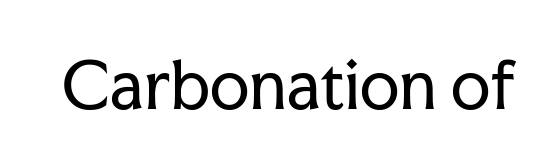
The image shows 64 px regular-weight serif type, upright; set normal letter spacing, not underlined; low stroke contrast and a medium x-height.
